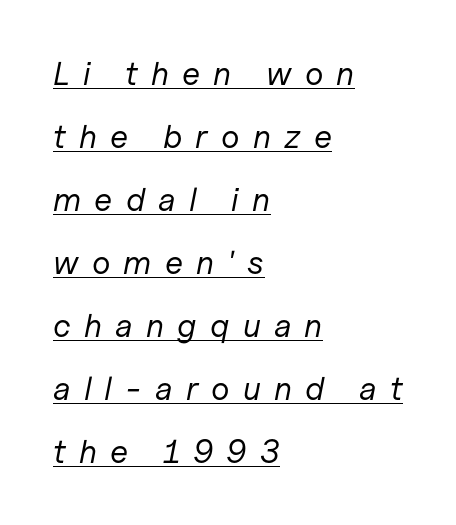
{"italic": "yes", "lean": "right", "slant_degrees": 11, "bold": "no", "weight": "regular", "width": "normal", "stroke_contrast": "low", "x_height": "medium", "monospaced": "no", "underline": "yes", "align": "left", "line_spacing": "loose", "line_spacing_ratio": 1.91, "letter_spacing": "wide", "letter_spacing_em": 0.4, "glyph_px": 33}
